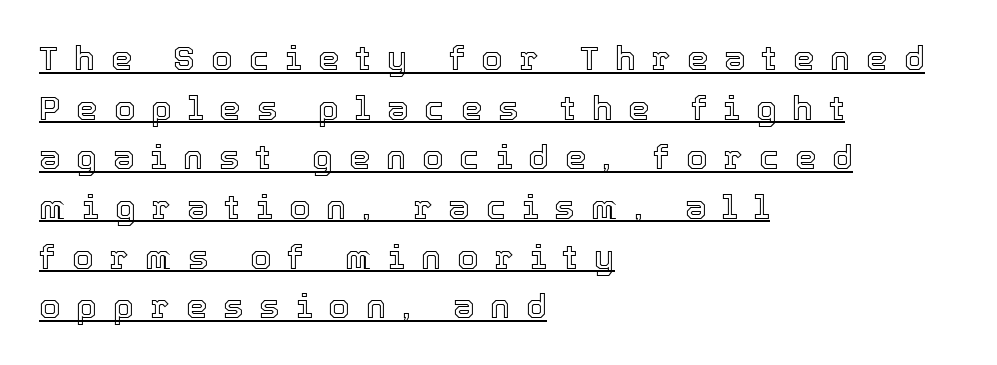
{"italic": "no", "width": "normal", "x_height": "medium", "monospaced": "no", "underline": "yes", "align": "left", "line_spacing": "normal", "line_spacing_ratio": 1.46, "letter_spacing": "wide", "letter_spacing_em": 0.47, "glyph_px": 34}
